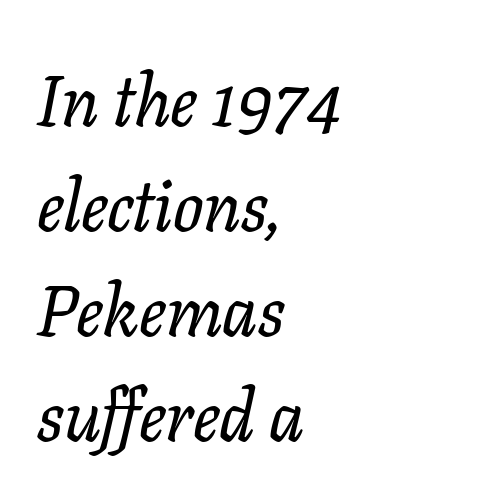
Each letter keeps its own natural width here, so spacing adapts to shape. The designer went with a serif here, giving each stem small feet. The specimen reads as italic at a glance. These lines stack with their left ends in a neat column. Characters follow at the spacing the type designer built in.
